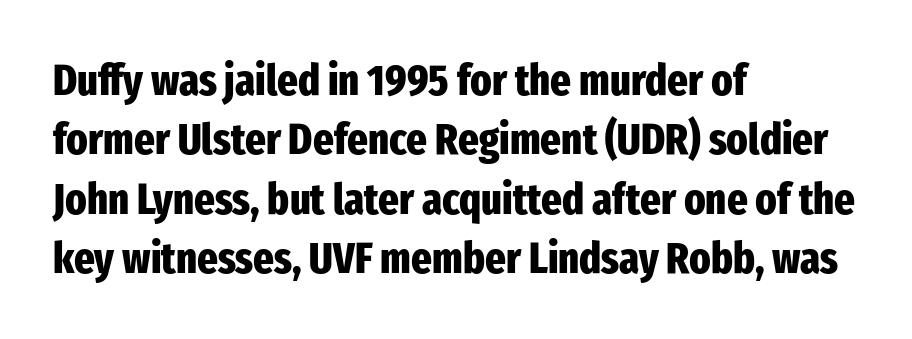
Q: Is the text bold? A: Yes.
Q: Is the text italic (slanted)? A: No, it is upright.
Q: Is the typeface a serif or a sans-serif typeface? A: Sans-serif.
Q: Is the text underlined? A: No.
Q: How is the paragraph aligned? A: Left-aligned.
Q: Is the spacing between letters normal or unusually wide? A: Normal.
Q: Is the spacing between lines tight, normal or loose? A: Normal.
Q: Width (condensed, normal, or wide)? A: Condensed.
Q: Stroke contrast? A: Low.
Q: x-height? A: Medium.
Q: Monospaced? A: No.
